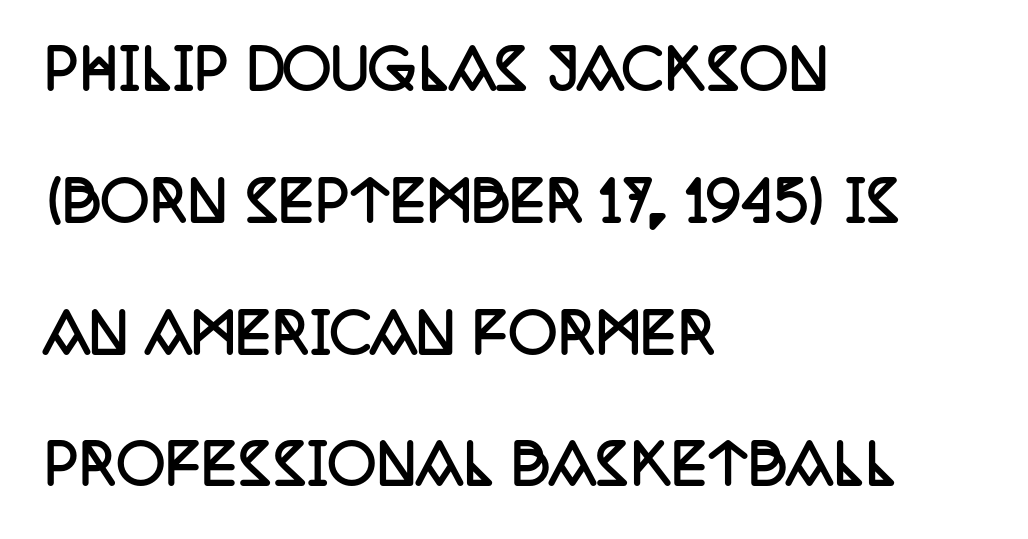
The image shows 54 px semibold, condensed serif type, upright; set left-aligned, loose line spacing (2.44x), normal letter spacing, not underlined; low stroke contrast and a large x-height.
